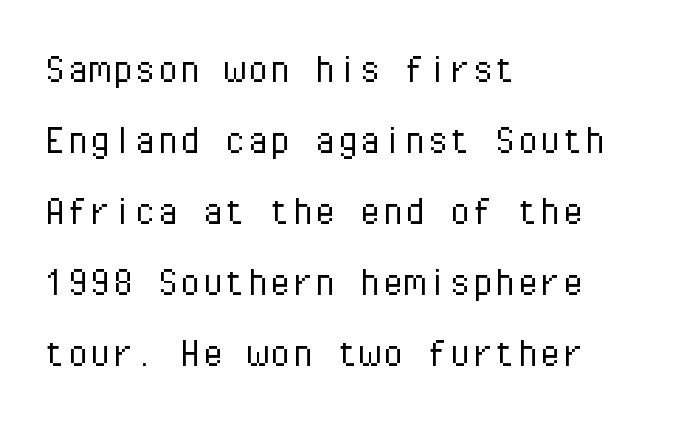
{"serif": "no", "italic": "no", "bold": "no", "weight": "light", "width": "normal", "stroke_contrast": "low", "x_height": "medium", "monospaced": "yes", "underline": "no", "align": "left", "line_spacing": "normal", "line_spacing_ratio": 1.58, "letter_spacing": "normal", "letter_spacing_em": 0.0, "glyph_px": 45}
